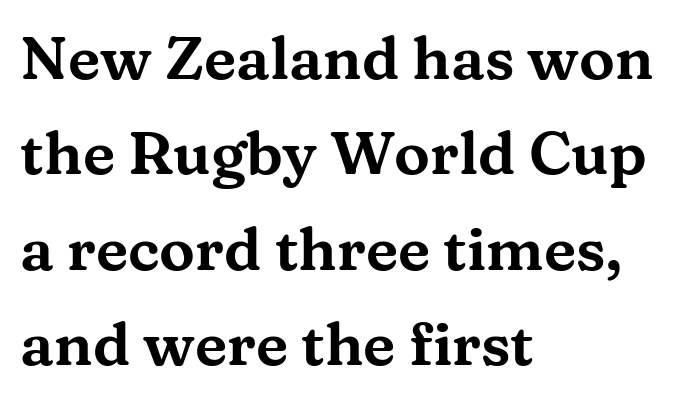
{"serif": "yes", "italic": "no", "width": "wide", "stroke_contrast": "medium", "x_height": "medium", "monospaced": "no", "underline": "no", "align": "left", "line_spacing": "normal", "line_spacing_ratio": 1.59, "letter_spacing": "normal", "letter_spacing_em": 0.0, "glyph_px": 60}
